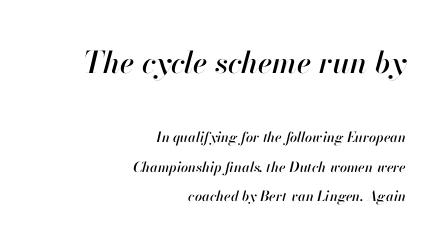
Q: Is the text italic (slanted)? A: Yes, it leans right by about 13 degrees.
Q: Is the text underlined? A: No.
Q: How is the paragraph aligned? A: Right-aligned.
Q: Is the spacing between letters normal or unusually wide? A: Normal.
Q: Is the spacing between lines tight, normal or loose? A: Loose.
Q: Which block of text is set in a larger size, the first (top) or the second (bottom)? A: The first (top) one.
Q: Width (condensed, normal, or wide)? A: Normal.
Q: Stroke contrast? A: High.
Q: x-height? A: Small.
Q: Monospaced? A: No.
